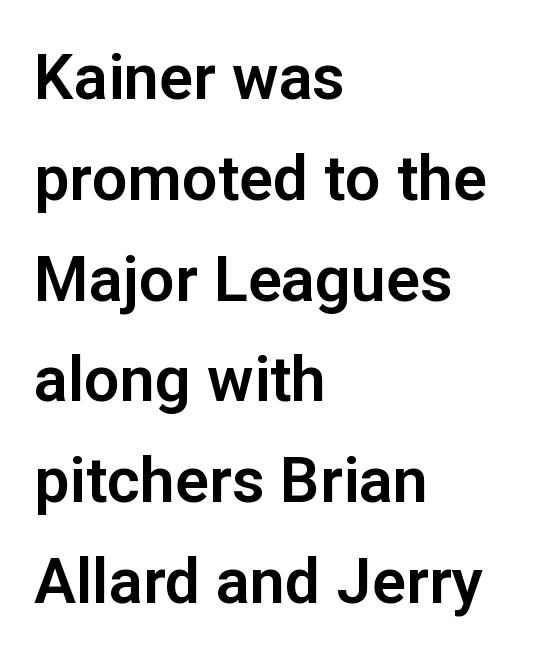
The image shows 63 px sans-serif type, upright; set left-aligned, normal line spacing (1.6x), normal letter spacing, not underlined; low stroke contrast and a medium x-height.
